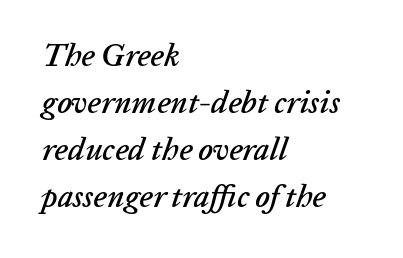
Q: Is the text italic (slanted)? A: Yes, it leans right by about 20 degrees.
Q: Is the text underlined? A: No.
Q: How is the paragraph aligned? A: Left-aligned.
Q: Is the spacing between letters normal or unusually wide? A: Normal.
Q: Is the spacing between lines tight, normal or loose? A: Normal.
Q: Width (condensed, normal, or wide)? A: Normal.
Q: Stroke contrast? A: Low.
Q: x-height? A: Medium.
Q: Monospaced? A: No.
